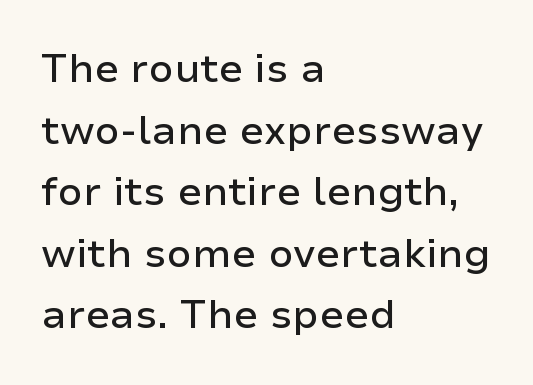
The image shows 40 px sans-serif type, upright; set left-aligned, normal line spacing (1.54x), normal letter spacing, not underlined; low stroke contrast and a medium x-height.
